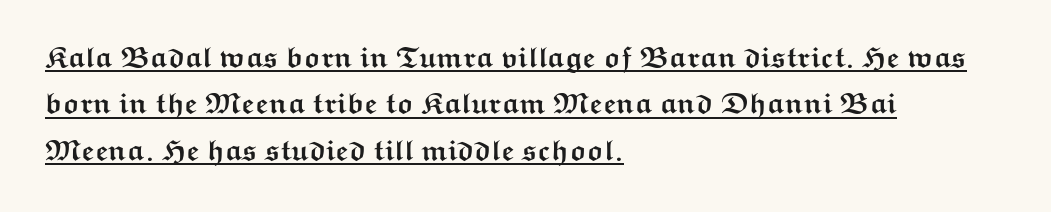
The image shows 29 px semibold, wide sans-serif type, upright; set left-aligned, normal line spacing (1.6x), normal letter spacing, underlined; medium stroke contrast and a medium x-height.
